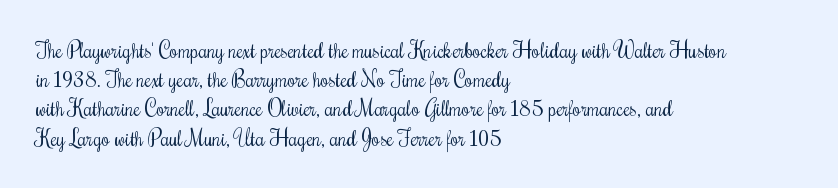
Q: Is the text bold? A: No.
Q: Is the text italic (slanted)? A: Yes.
Q: Is the text underlined? A: No.
Q: How is the paragraph aligned? A: Left-aligned.
Q: Is the spacing between letters normal or unusually wide? A: Normal.
Q: Is the spacing between lines tight, normal or loose? A: Normal.
